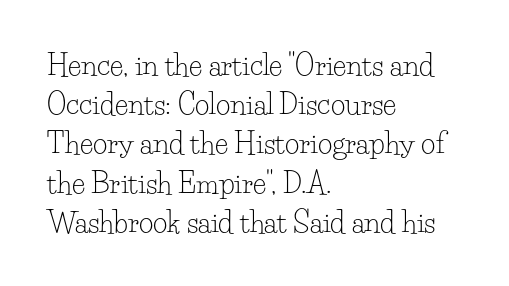
The image shows 28 px light serif type, upright; set left-aligned, normal line spacing (1.4x), normal letter spacing, not underlined; low stroke contrast and a small x-height.
